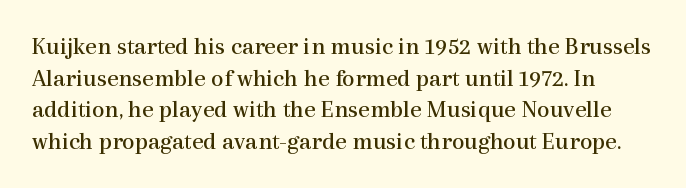
Q: Is the text bold? A: No.
Q: Is the text italic (slanted)? A: No, it is upright.
Q: Is the text underlined? A: No.
Q: Is the spacing between letters normal or unusually wide? A: Normal.
Q: Is the spacing between lines tight, normal or loose? A: Normal.
